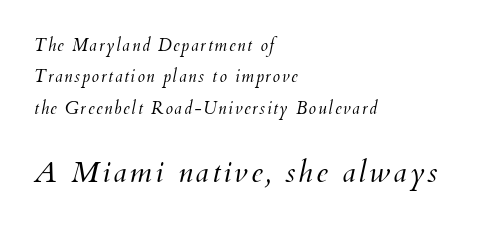
Line beginnings align vertically; line endings do not. Two sizes are in play, and the larger belongs to the second block. Plain, unruled lines of type. A typesetter would mark this as italic. Note the varied advance widths — an 'i' is clearly narrower than an 'm'.
